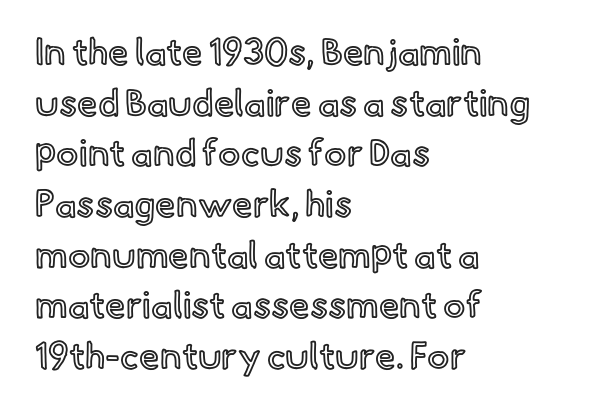
The designer left line spacing at the default. Observe the ordinary spacing: letters are neighbours, not strangers. Which margin do the lines hug? The left one — the right edge is uneven. Characters remain perfectly vertical along every line. Lines of text with bare space underneath.
